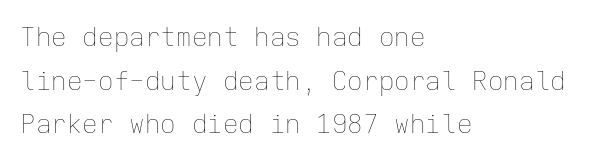
{"italic": "no", "bold": "no", "underline": "no", "align": "left", "line_spacing": "normal", "line_spacing_ratio": 1.68, "letter_spacing": "normal", "letter_spacing_em": 0.0, "glyph_px": 26}
